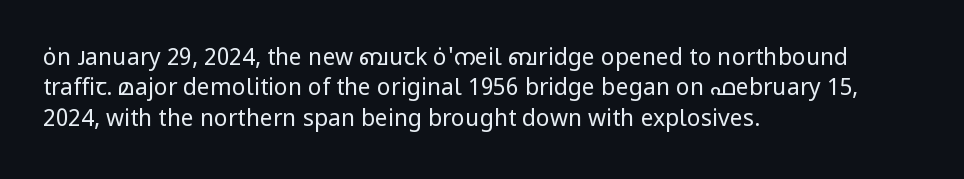
{"italic": "no", "bold": "no", "underline": "no", "align": "left", "line_spacing": "normal", "line_spacing_ratio": 1.32, "letter_spacing": "normal", "letter_spacing_em": 0.0, "glyph_px": 23}
